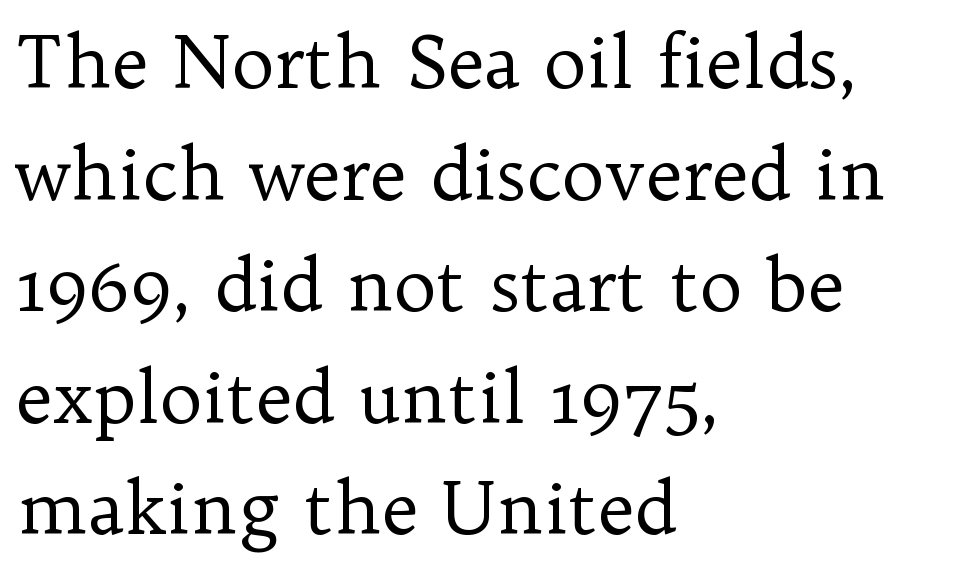
{"serif": "yes", "italic": "no", "bold": "no", "weight": "regular", "width": "normal", "stroke_contrast": "low", "x_height": "medium", "monospaced": "no", "underline": "no", "align": "left", "line_spacing": "normal", "line_spacing_ratio": 1.55, "letter_spacing": "normal", "letter_spacing_em": 0.0, "glyph_px": 72}
